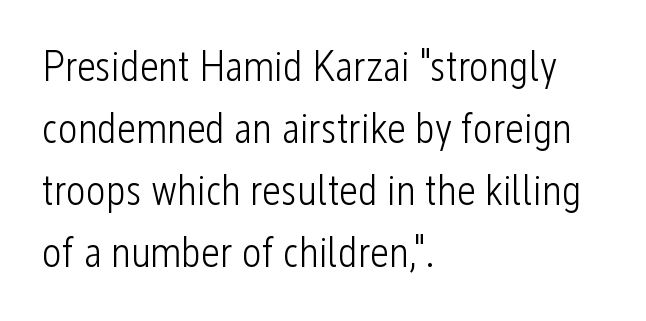
Q: Is the text bold? A: No.
Q: Is the text italic (slanted)? A: No, it is upright.
Q: Is the typeface a serif or a sans-serif typeface? A: Sans-serif.
Q: Is the text underlined? A: No.
Q: How is the paragraph aligned? A: Left-aligned.
Q: Is the spacing between letters normal or unusually wide? A: Normal.
Q: Is the spacing between lines tight, normal or loose? A: Normal.
Q: Width (condensed, normal, or wide)? A: Condensed.
Q: Stroke contrast? A: Low.
Q: x-height? A: Medium.
Q: Monospaced? A: No.
